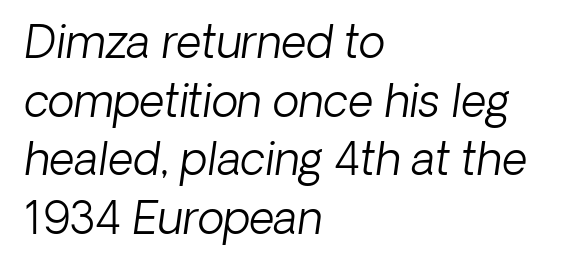
{"italic": "yes", "lean": "right", "slant_degrees": 8, "bold": "no", "weight": "light", "width": "normal", "stroke_contrast": "low", "x_height": "medium", "monospaced": "no", "underline": "no", "align": "left", "line_spacing": "normal", "line_spacing_ratio": 1.33, "letter_spacing": "normal", "letter_spacing_em": 0.0, "glyph_px": 44}
